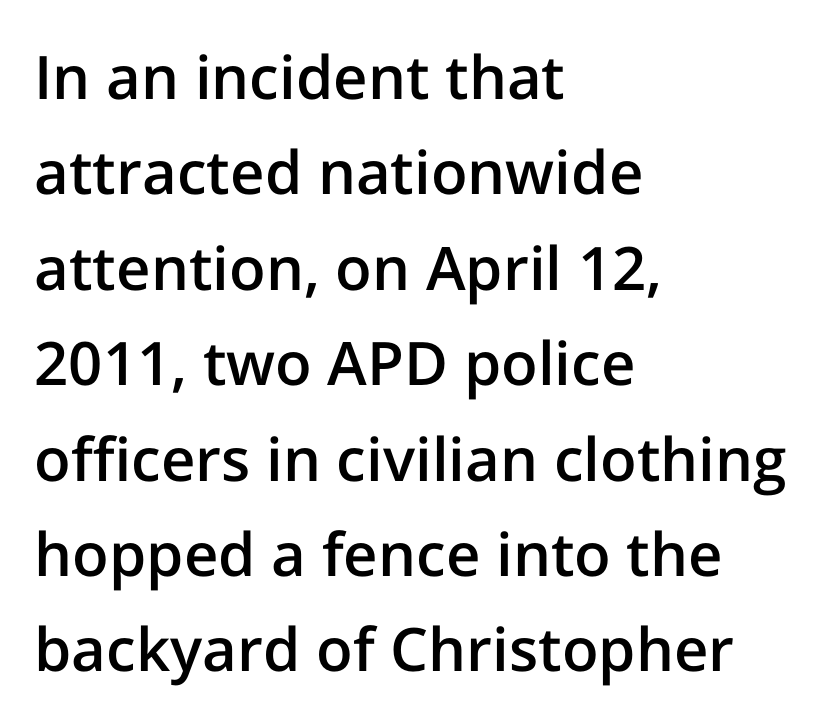
{"serif": "no", "italic": "no", "bold": "semi", "weight": "semibold", "width": "normal", "stroke_contrast": "low", "x_height": "medium", "monospaced": "no", "underline": "no", "align": "left", "line_spacing": "normal", "line_spacing_ratio": 1.59, "letter_spacing": "normal", "letter_spacing_em": 0.0, "glyph_px": 60}
